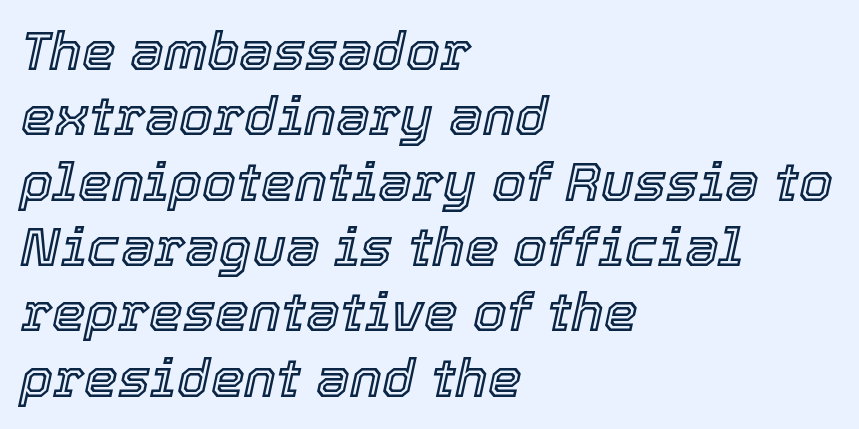
Q: Is the text italic (slanted)? A: Yes, it leans right by about 12 degrees.
Q: Is the text underlined? A: No.
Q: How is the paragraph aligned? A: Left-aligned.
Q: Is the spacing between letters normal or unusually wide? A: Normal.
Q: Width (condensed, normal, or wide)? A: Normal.
Q: x-height? A: Medium.
Q: Monospaced? A: No.
